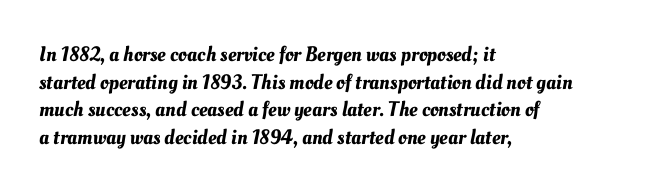
{"underline": "no", "align": "left", "line_spacing": "normal", "line_spacing_ratio": 1.31, "letter_spacing": "normal", "letter_spacing_em": 0.0, "glyph_px": 21}
